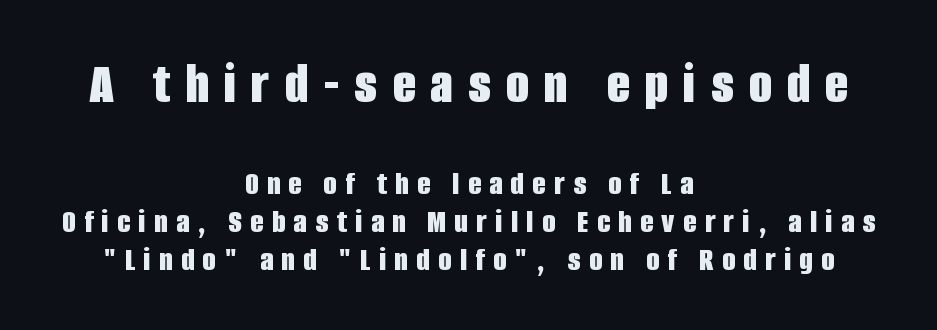
Typeset on center — no edge is straight. Characters follow at a spacing far wider than the type designer built in. The sample has been set heavy, in full bold. This is sans-serif lettering, the kind often seen on screens and signage. The block sitting higher on the canvas is the one with enlarged characters. You could not count columns in this text — the font is proportionally spaced.
